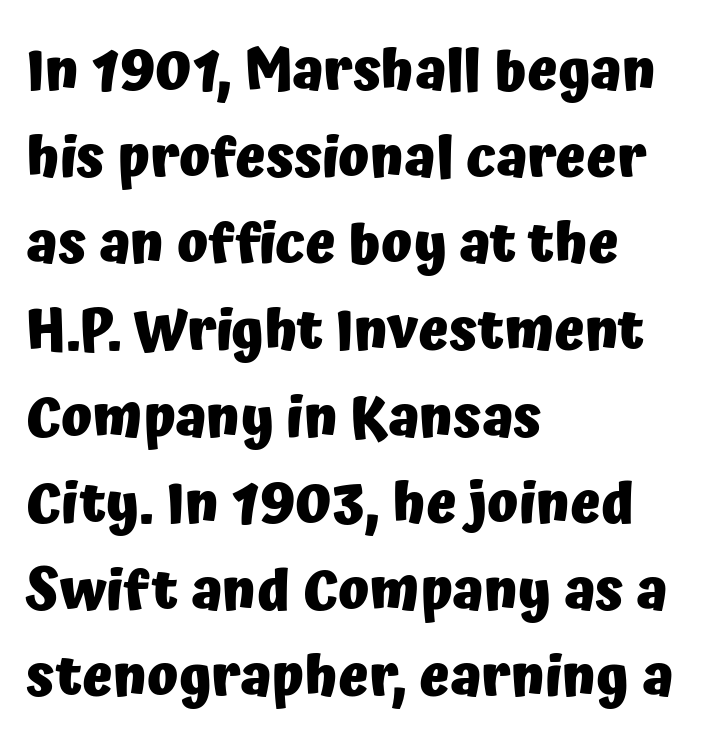
{"serif": "no", "italic": "no", "bold": "yes", "weight": "heavy", "width": "normal", "stroke_contrast": "low", "x_height": "medium", "monospaced": "no", "underline": "no", "align": "left", "line_spacing": "normal", "line_spacing_ratio": 1.52, "letter_spacing": "normal", "letter_spacing_em": 0.0, "glyph_px": 57}
